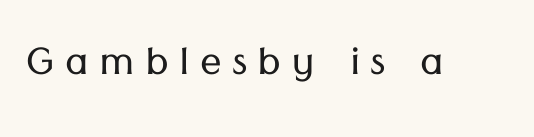
{"serif": "no", "italic": "no", "bold": "no", "weight": "light", "width": "normal", "stroke_contrast": "low", "x_height": "medium", "monospaced": "no", "underline": "no", "glyph_px": 54}
